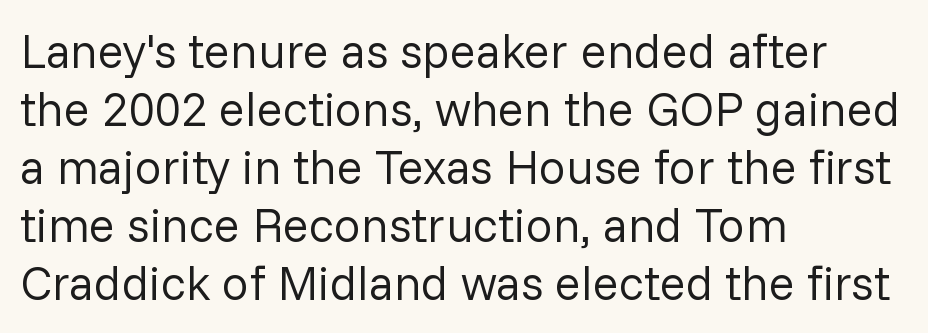
The image shows 48 px regular-weight sans-serif type, upright; set left-aligned, line spacing 1.21x, normal letter spacing, not underlined; low stroke contrast and a medium x-height.
